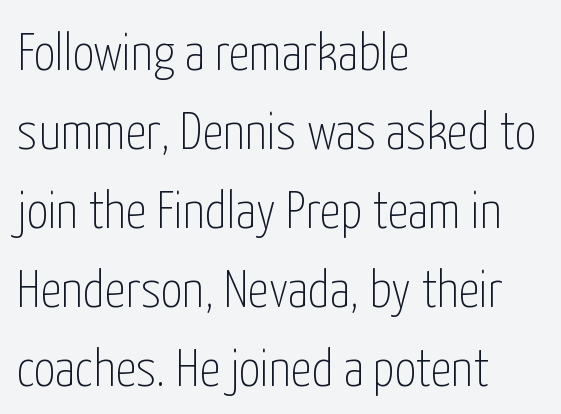
The image shows 53 px thin, condensed sans-serif type, upright; set left-aligned, normal line spacing (1.49x), normal letter spacing, not underlined; low stroke contrast and a medium x-height.
